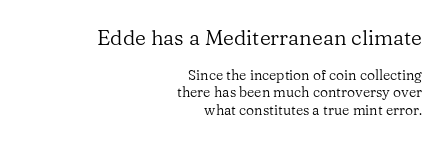
Horizontal alignment here is rightward, an uncommon choice for prose. These glyphs show unthickened strokes, regular width or finer. Larger block? The one above; the one below is distinctly smaller. When letters stand straight like this, we call the style roman or upright. The gap between lines stays unmarked.
